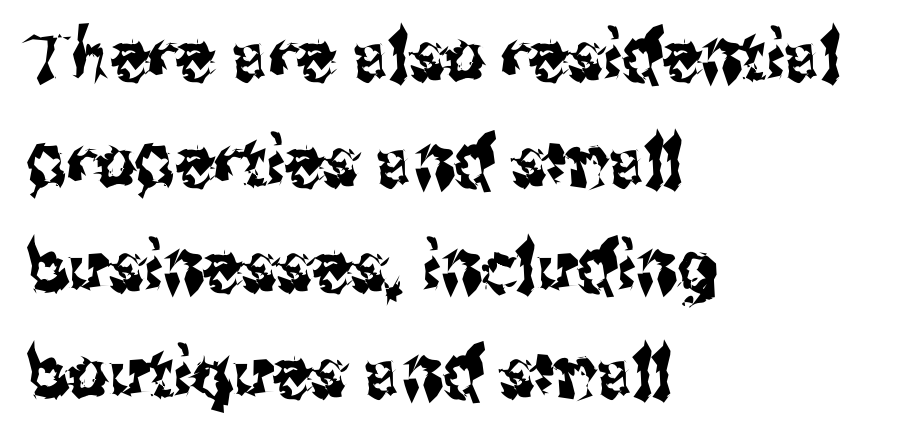
Q: Is the text italic (slanted)? A: No, it is upright.
Q: Is the typeface a serif or a sans-serif typeface? A: Sans-serif.
Q: Is the text underlined? A: No.
Q: How is the paragraph aligned? A: Left-aligned.
Q: Is the spacing between letters normal or unusually wide? A: Normal.
Q: Is the spacing between lines tight, normal or loose? A: Normal.
Q: Width (condensed, normal, or wide)? A: Condensed.
Q: Stroke contrast? A: Medium.
Q: x-height? A: Medium.
Q: Monospaced? A: No.
